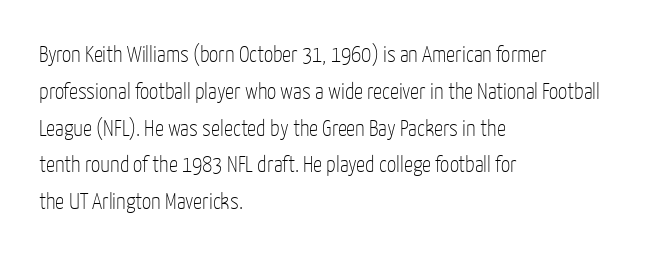
Q: Is the text bold? A: No.
Q: Is the text italic (slanted)? A: No, it is upright.
Q: Is the text underlined? A: No.
Q: How is the paragraph aligned? A: Left-aligned.
Q: Is the spacing between letters normal or unusually wide? A: Normal.
Q: Is the spacing between lines tight, normal or loose? A: Normal.
